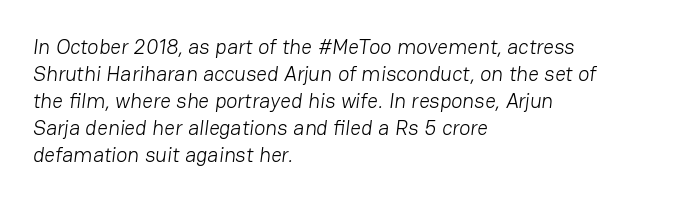
Q: Is the text bold? A: No.
Q: Is the text underlined? A: No.
Q: How is the paragraph aligned? A: Left-aligned.
Q: Is the spacing between letters normal or unusually wide? A: Normal.
Q: Is the spacing between lines tight, normal or loose? A: Normal.
